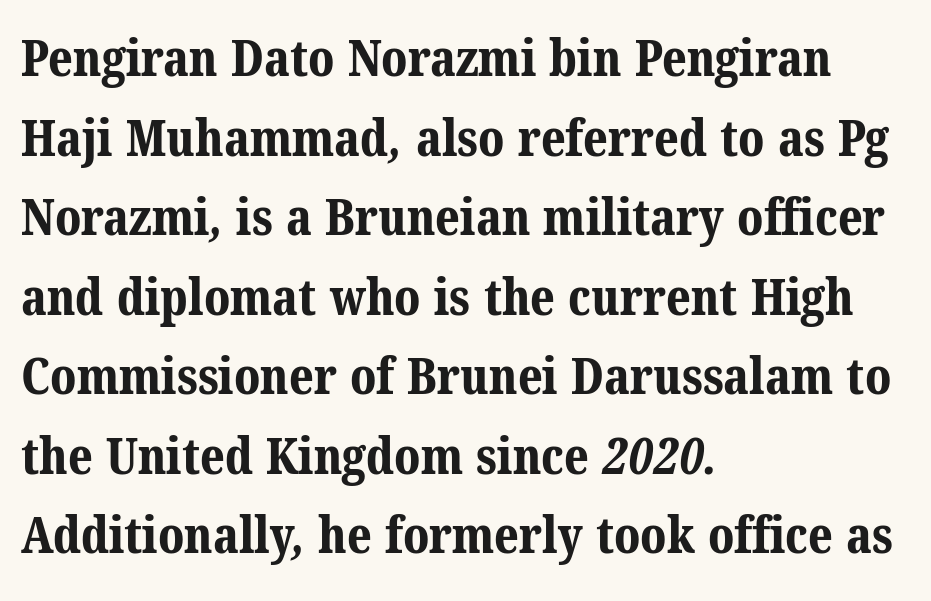
Q: Is the text bold? A: Yes.
Q: Is the typeface a serif or a sans-serif typeface? A: Serif.
Q: Is the text underlined? A: No.
Q: How is the paragraph aligned? A: Left-aligned.
Q: Is the spacing between letters normal or unusually wide? A: Normal.
Q: Is the spacing between lines tight, normal or loose? A: Normal.
Q: Width (condensed, normal, or wide)? A: Normal.
Q: Stroke contrast? A: Medium.
Q: x-height? A: Medium.
Q: Monospaced? A: No.
